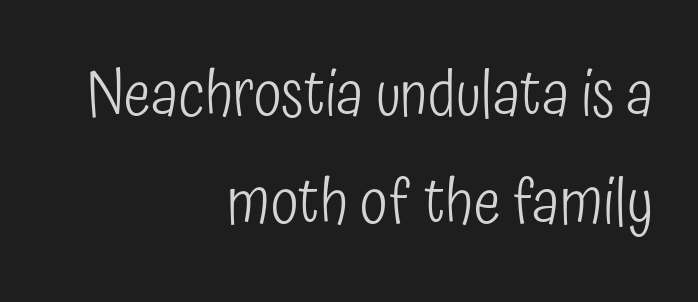
The image shows 64 px light, condensed sans-serif type, upright; set right-aligned, normal line spacing (1.69x), normal letter spacing, not underlined; low stroke contrast and a medium x-height.
